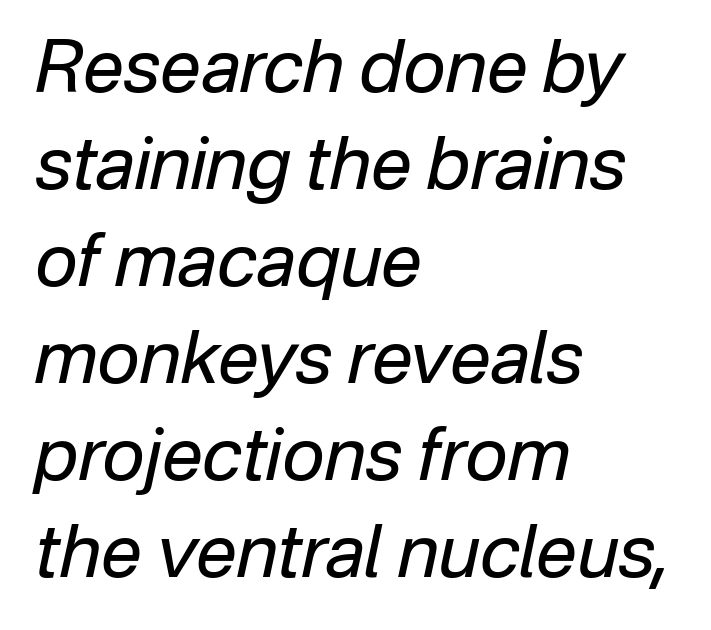
The image shows 73 px regular-weight type, italic (leaning right); set left-aligned, normal line spacing (1.33x), normal letter spacing, not underlined; low stroke contrast and a medium x-height.
